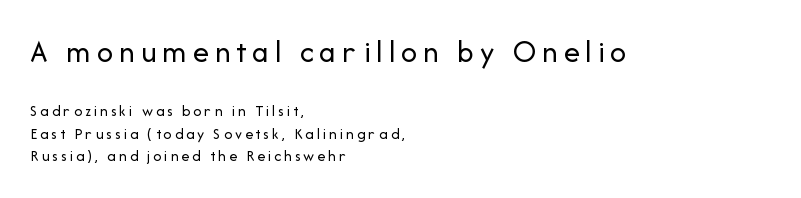
Q: Is the text bold? A: No.
Q: Is the text italic (slanted)? A: No, it is upright.
Q: Is the typeface a serif or a sans-serif typeface? A: Sans-serif.
Q: Is the text underlined? A: No.
Q: How is the paragraph aligned? A: Left-aligned.
Q: Is the spacing between lines tight, normal or loose? A: Normal.
Q: Which block of text is set in a larger size, the first (top) or the second (bottom)? A: The first (top) one.
Q: Width (condensed, normal, or wide)? A: Normal.
Q: Stroke contrast? A: Low.
Q: x-height? A: Medium.
Q: Monospaced? A: No.
